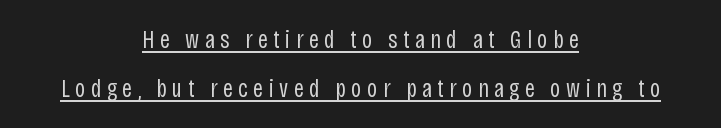
The image shows 25 px text type, upright; set centered, loose line spacing (1.96x), unusually wide letter spacing (+0.22 em), underlined.
